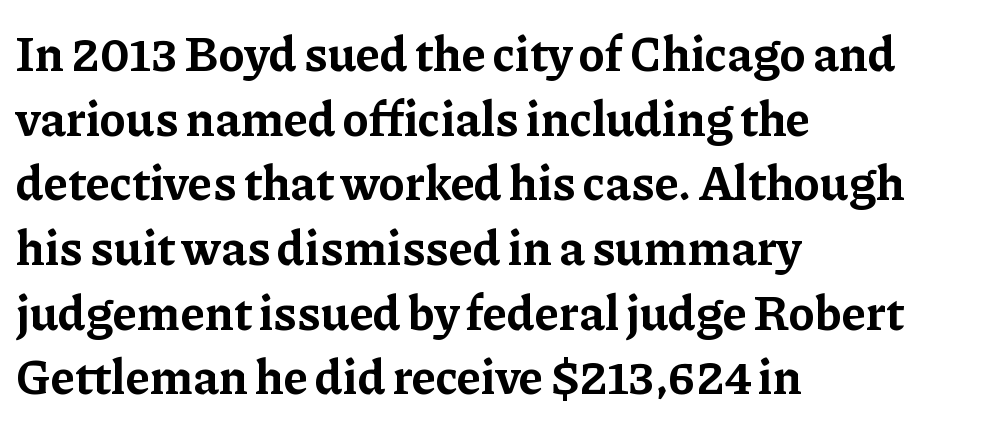
Q: Is the text bold? A: Yes.
Q: Is the text italic (slanted)? A: No, it is upright.
Q: Is the typeface a serif or a sans-serif typeface? A: Serif.
Q: Is the text underlined? A: No.
Q: How is the paragraph aligned? A: Left-aligned.
Q: Is the spacing between letters normal or unusually wide? A: Normal.
Q: Is the spacing between lines tight, normal or loose? A: Normal.
Q: Width (condensed, normal, or wide)? A: Normal.
Q: Stroke contrast? A: Low.
Q: x-height? A: Medium.
Q: Monospaced? A: No.
